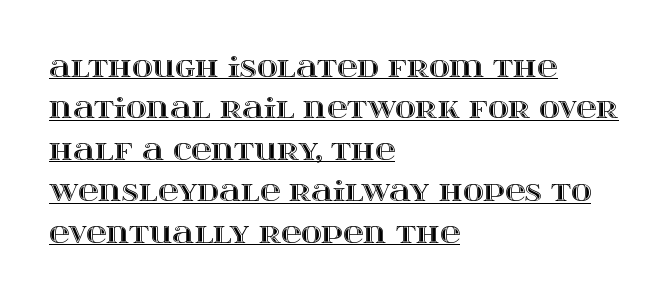
{"italic": "no", "width": "wide", "x_height": "large", "monospaced": "no", "underline": "yes", "align": "left", "line_spacing": "normal", "line_spacing_ratio": 1.48, "letter_spacing": "normal", "letter_spacing_em": 0.0, "glyph_px": 28}
